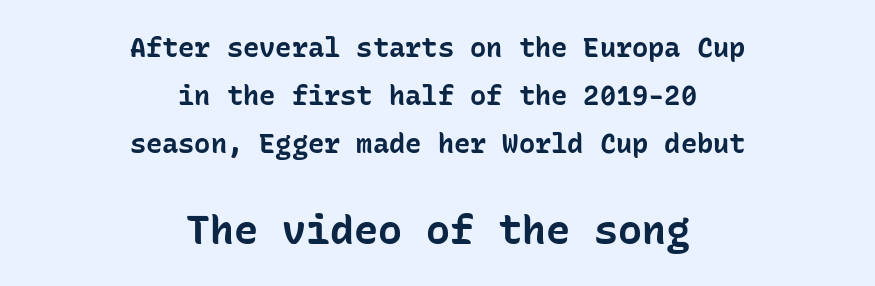
Q: Is the text bold? A: Yes.
Q: Is the text italic (slanted)? A: No, it is upright.
Q: Is the typeface a serif or a sans-serif typeface? A: Sans-serif.
Q: Is the text underlined? A: No.
Q: How is the paragraph aligned? A: Centered.
Q: Is the spacing between letters normal or unusually wide? A: Normal.
Q: Which block of text is set in a larger size, the first (top) or the second (bottom)? A: The second (bottom) one.
Q: Width (condensed, normal, or wide)? A: Normal.
Q: Stroke contrast? A: Low.
Q: x-height? A: Medium.
Q: Monospaced? A: Yes.
